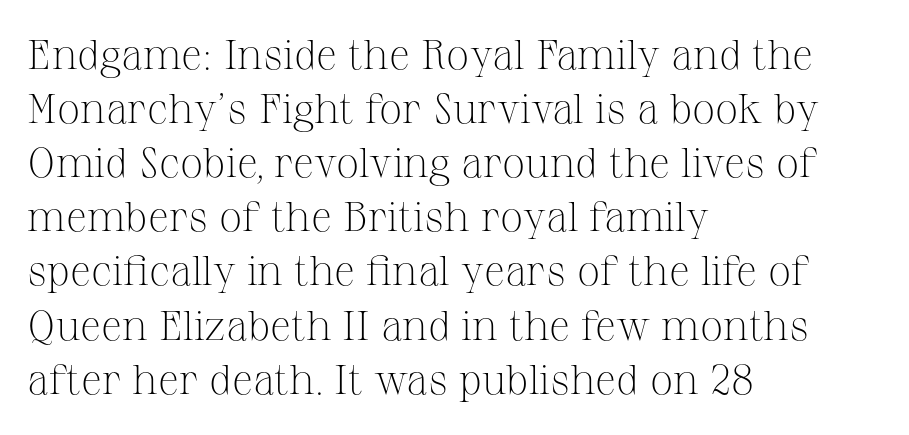
The image shows 41 px light serif type, upright; set left-aligned, normal line spacing (1.32x), normal letter spacing, not underlined; medium stroke contrast and a medium x-height.
